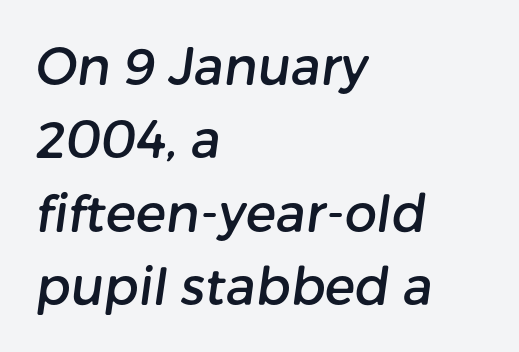
The image shows 51 px sans-serif type; set left-aligned, normal line spacing (1.44x), normal letter spacing, not underlined; low stroke contrast and a medium x-height.
